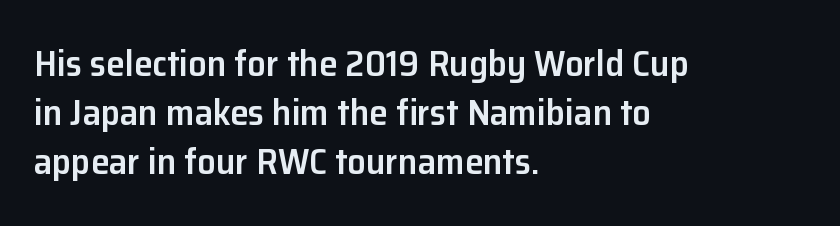
The image shows 37 px semibold sans-serif type, upright; set left-aligned, normal line spacing (1.33x), normal letter spacing, not underlined; low stroke contrast and a medium x-height.
